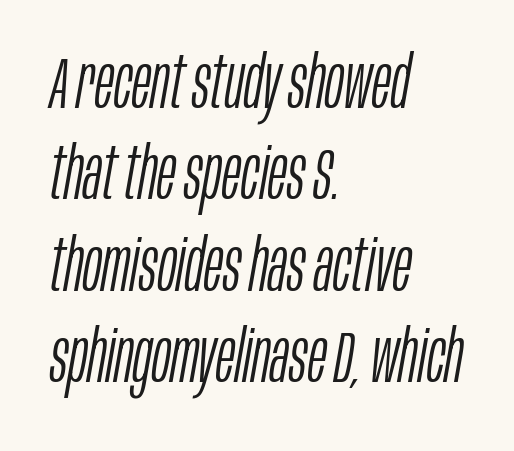
The image shows 72 px light, condensed type, italic (leaning right); set left-aligned, normal line spacing (1.27x), normal letter spacing, not underlined; low stroke contrast and a large x-height.
